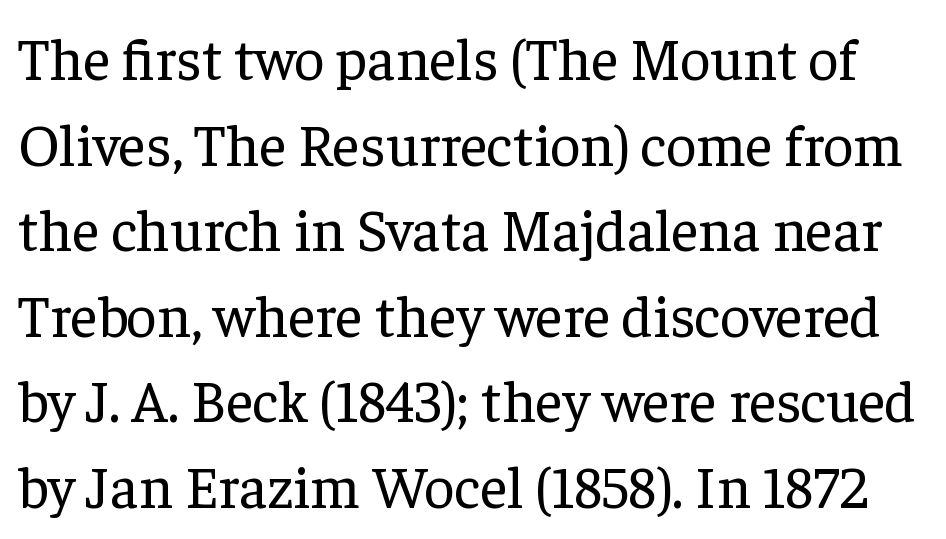
The passage shown is not bold in any degree. Is this a fixed-width face? No — the glyphs have proportional, varying widths. What kind of face is this? One with serifs. The baseline area is clear. This block has exactly the height ordinary leading produces. Does extra space separate the letters? No, they use regular spacing.
